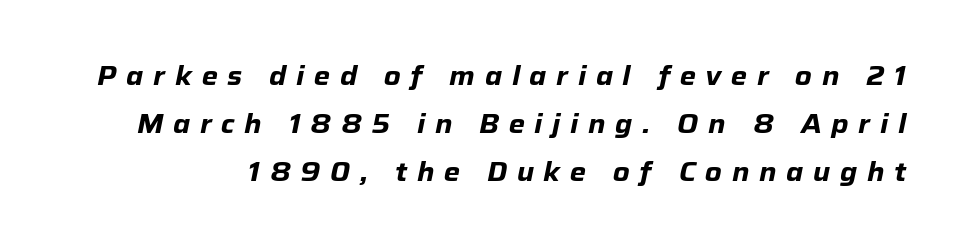
Stroke thickness is high; the sample reads as a true bold. It's the slanting kind of type. Underline: absent. There is plenty of visible air inserted between adjacent glyphs.
